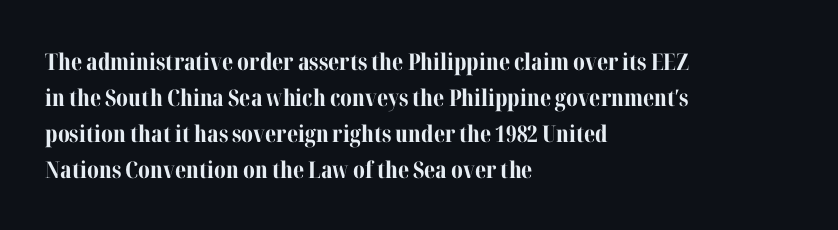
The line-height multiplier appears to be the usual default. Plain, unruled lines of type. The type is set solid horizontally, with unmodified tracking. Horizontal alignment here is leftward, the default for most running prose. Does the weight exceed regular? Yes, all the way to bold.
